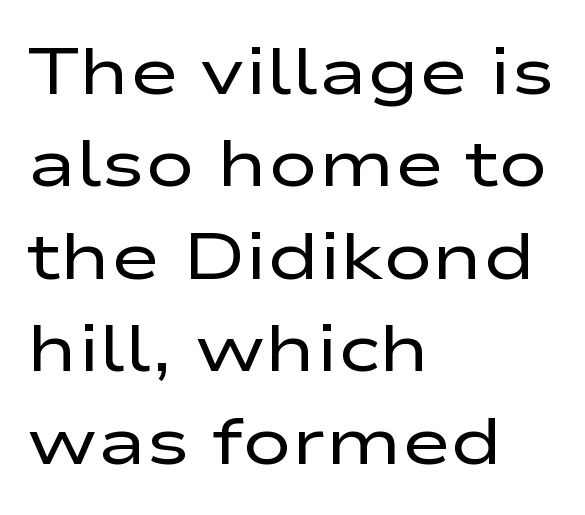
{"serif": "no", "italic": "no", "bold": "no", "weight": "regular", "width": "wide", "stroke_contrast": "low", "x_height": "medium", "monospaced": "no", "underline": "no", "align": "left", "line_spacing": "normal", "line_spacing_ratio": 1.4, "letter_spacing": "normal", "letter_spacing_em": 0.0, "glyph_px": 66}
